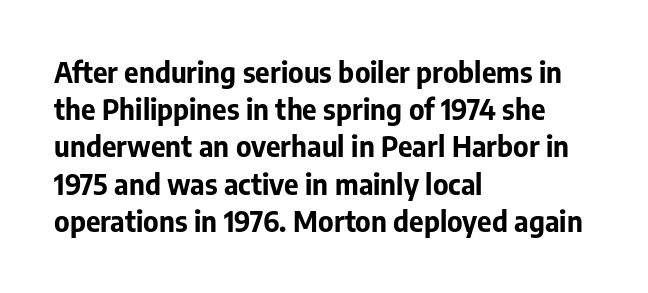
{"serif": "no", "italic": "no", "bold": "yes", "weight": "bold", "width": "normal", "stroke_contrast": "low", "x_height": "medium", "monospaced": "no", "underline": "no", "align": "left", "line_spacing": "normal", "line_spacing_ratio": 1.33, "letter_spacing": "normal", "letter_spacing_em": 0.0, "glyph_px": 28}
